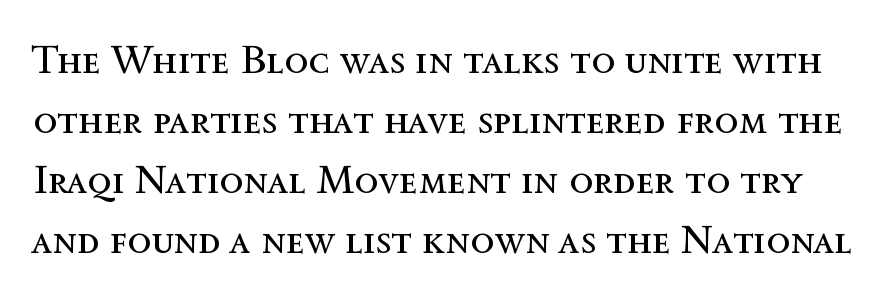
Decoration check: the copy has no underline. Vertical strokes here are truly vertical. You could not count columns in this text — the font is proportionally spaced. Is this a heavy cut? Hardly; it is regular or lighter. This sample uses plain, unmodified letter spacing.
